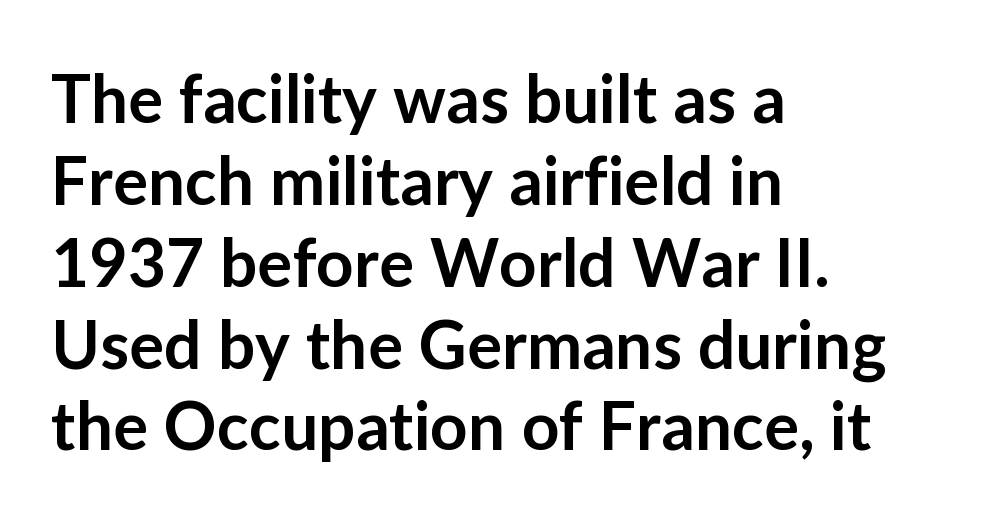
Q: Is the text bold? A: Semi-bold.
Q: Is the text italic (slanted)? A: No, it is upright.
Q: Is the typeface a serif or a sans-serif typeface? A: Sans-serif.
Q: Is the text underlined? A: No.
Q: How is the paragraph aligned? A: Left-aligned.
Q: Is the spacing between letters normal or unusually wide? A: Normal.
Q: Width (condensed, normal, or wide)? A: Normal.
Q: Stroke contrast? A: Low.
Q: x-height? A: Medium.
Q: Monospaced? A: No.
